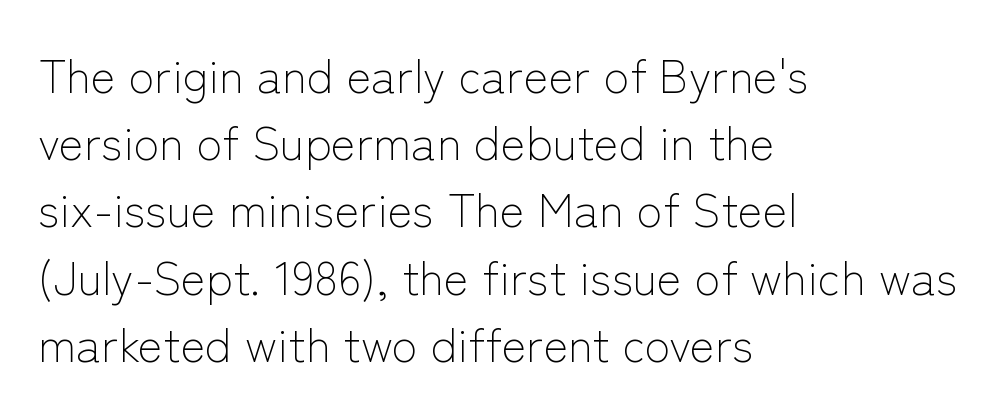
The characters are drawn with everyday or finer stroke widths. The rendering keeps characters at their native spacing. Horizontal bands of white between lines are of average thickness. Is this a fixed-width face? No — the glyphs have proportional, varying widths. All the whitespace from short lines collects on the right.
